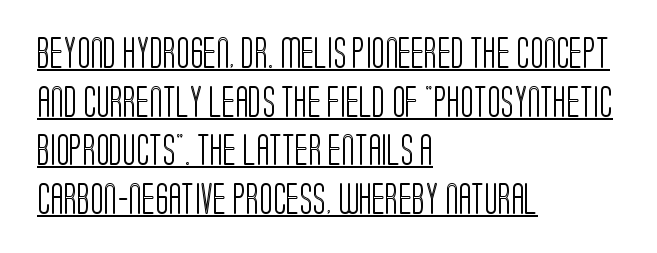
This sample has the flowing, uneven cadence of proportional lettering. Evenly set lines give the paragraph a standard silhouette. This is roman type, the default non-slanted kind. This is underlined copy, the kind a proofreader might mark for attention.
